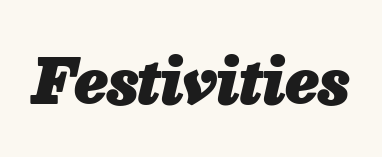
Q: Is the text bold? A: Yes.
Q: Is the text italic (slanted)? A: Yes, it leans right by about 13 degrees.
Q: Is the text underlined? A: No.
Q: Is the spacing between letters normal or unusually wide? A: Normal.
Q: Width (condensed, normal, or wide)? A: Normal.
Q: Stroke contrast? A: Low.
Q: x-height? A: Medium.
Q: Monospaced? A: No.
